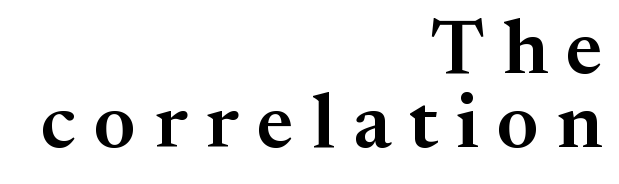
The image shows 77 px serif type, upright; set right-aligned, tight line spacing (0.96x), unusually wide letter spacing (+0.24 em), not underlined; medium stroke contrast and a medium x-height.
